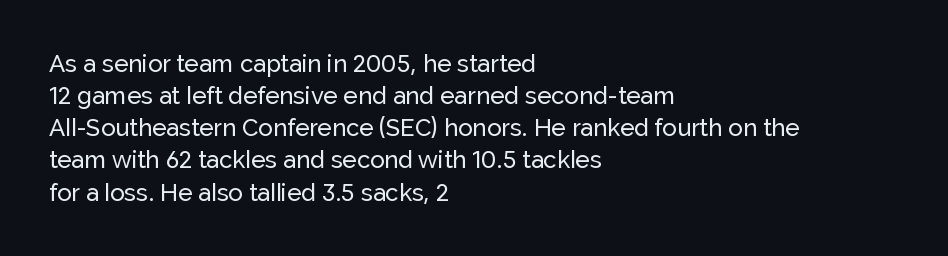
Q: Is the text italic (slanted)? A: No, it is upright.
Q: Is the text underlined? A: No.
Q: How is the paragraph aligned? A: Left-aligned.
Q: Is the spacing between letters normal or unusually wide? A: Normal.
Q: Is the spacing between lines tight, normal or loose? A: Normal.
